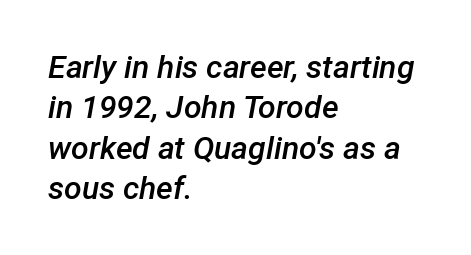
{"italic": "yes", "lean": "right", "slant_degrees": 12, "bold": "semi", "weight": "semibold", "width": "normal", "stroke_contrast": "low", "x_height": "medium", "monospaced": "no", "underline": "no", "align": "left", "line_spacing": "normal", "line_spacing_ratio": 1.26, "letter_spacing": "normal", "letter_spacing_em": 0.0, "glyph_px": 32}
